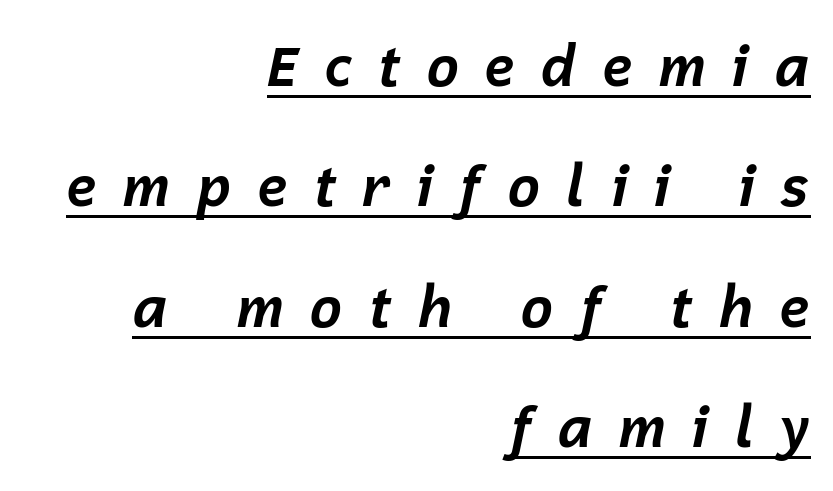
{"italic": "yes", "lean": "right", "slant_degrees": 12, "bold": "yes", "weight": "bold", "width": "normal", "stroke_contrast": "low", "x_height": "medium", "monospaced": "no", "underline": "yes", "align": "right", "line_spacing": "loose", "line_spacing_ratio": 2.15, "letter_spacing": "wide", "letter_spacing_em": 0.44, "glyph_px": 56}
